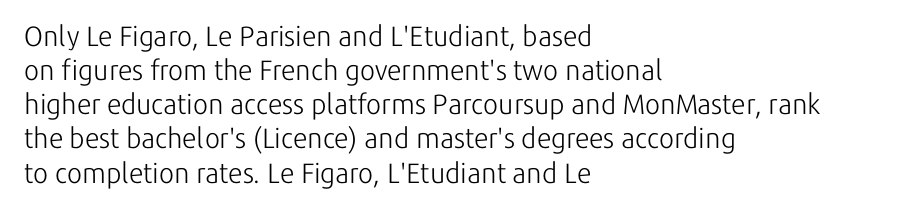
Bold? No — there's no thickening of the strokes. Proportional: the letters do not fall into vertical columns. Quick note: underline off. Nothing unusual about the tracking: characters are spaced as the font intends. Nope, not italic — everything's standing straight.
